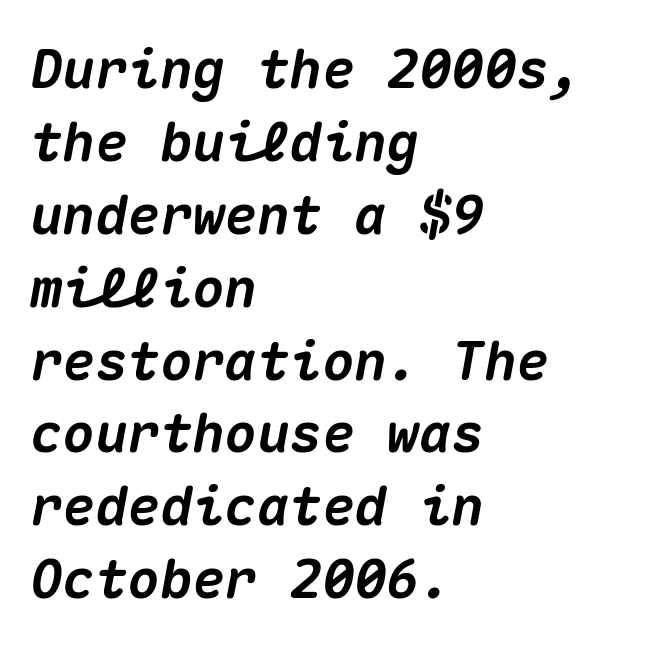
The image shows 54 px heavy type, italic (leaning right), monospaced; set left-aligned, normal line spacing (1.35x), normal letter spacing, not underlined; medium stroke contrast and a medium x-height.
